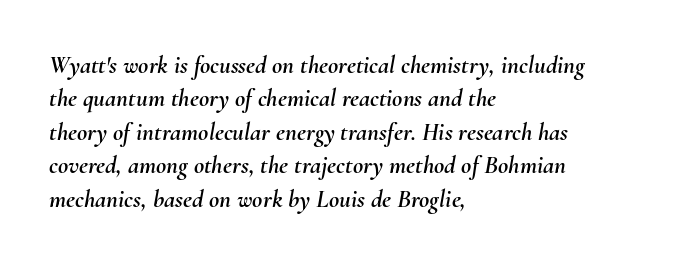
An italicized treatment has been applied to the whole sample. The rows are spaced the way most documents space them. The zone under the glyphs is completely vacant. Horizontal alignment here is leftward, the default for most running prose. The gaps between neighbouring characters are ordinary and unremarkable.
